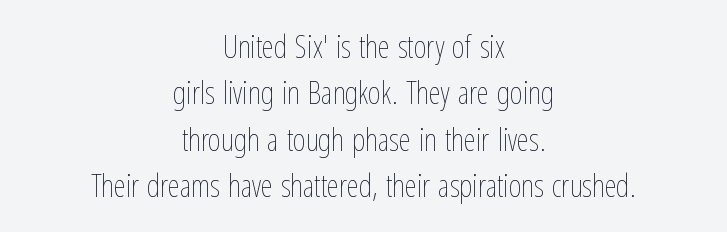
{"italic": "no", "bold": "no", "weight": "thin", "width": "condensed", "stroke_contrast": "low", "x_height": "medium", "monospaced": "no", "underline": "no", "align": "center", "line_spacing": "normal", "line_spacing_ratio": 1.5, "letter_spacing": "normal", "letter_spacing_em": 0.0, "glyph_px": 31}
